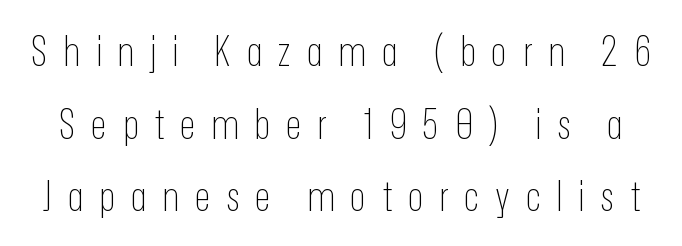
The image shows 42 px thin, condensed sans-serif type, upright; set line spacing 1.73x, unusually wide letter spacing (+0.37 em), not underlined; low stroke contrast and a medium x-height.
